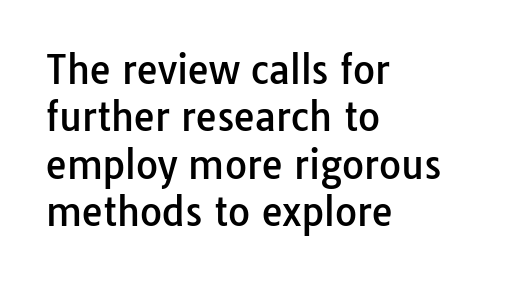
Q: Is the text italic (slanted)? A: No, it is upright.
Q: Is the typeface a serif or a sans-serif typeface? A: Sans-serif.
Q: Is the text underlined? A: No.
Q: How is the paragraph aligned? A: Left-aligned.
Q: Is the spacing between letters normal or unusually wide? A: Normal.
Q: Is the spacing between lines tight, normal or loose? A: Normal.
Q: Width (condensed, normal, or wide)? A: Normal.
Q: Stroke contrast? A: Low.
Q: x-height? A: Medium.
Q: Monospaced? A: No.
